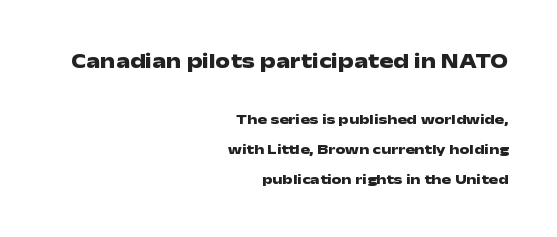
The image shows 21 px bold type, upright; set right-aligned, loose line spacing (2.15x), normal letter spacing, not underlined; the first (top) block is 1.5x larger.
